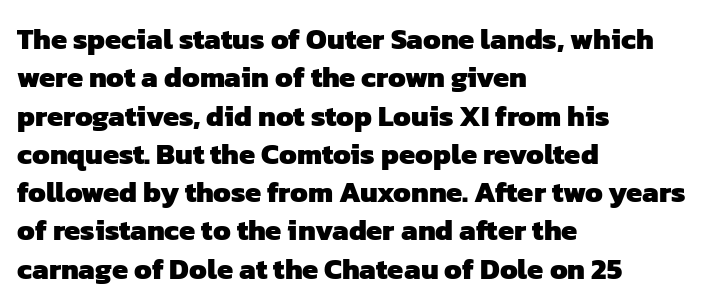
Nope, no serifs anywhere on these letters. One glance says typical: line gaps are just what's usual. The letters are bold, with thick, heavy strokes. Think of a printed novel: that variable character pitch is what you see here.
